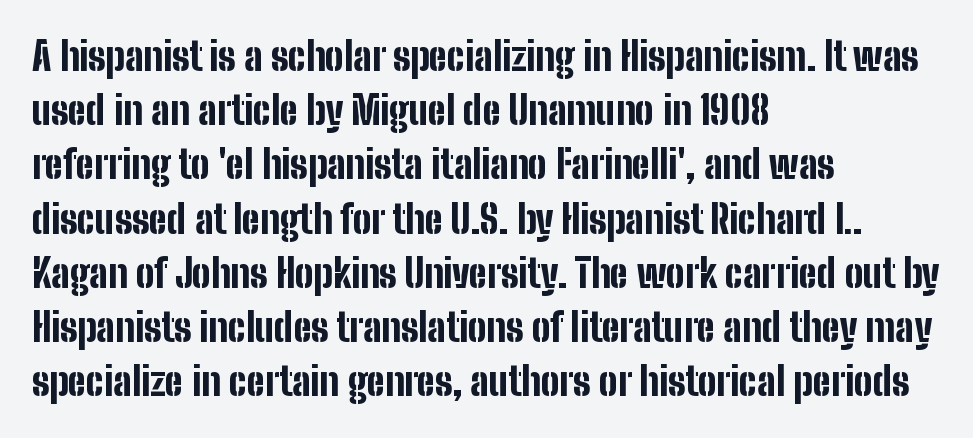
The image shows 39 px bold, condensed sans-serif type, upright; set left-aligned, normal line spacing (1.39x), normal letter spacing, not underlined; low stroke contrast and a medium x-height.
